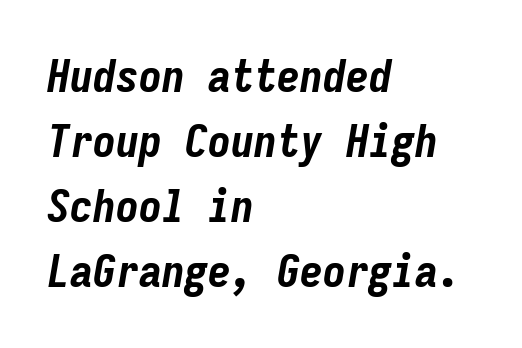
{"italic": "yes", "lean": "right", "slant_degrees": 9, "bold": "yes", "weight": "bold", "width": "condensed", "stroke_contrast": "low", "x_height": "medium", "monospaced": "yes", "underline": "no", "align": "left", "line_spacing": "normal", "line_spacing_ratio": 1.41, "letter_spacing": "normal", "letter_spacing_em": 0.0, "glyph_px": 46}
